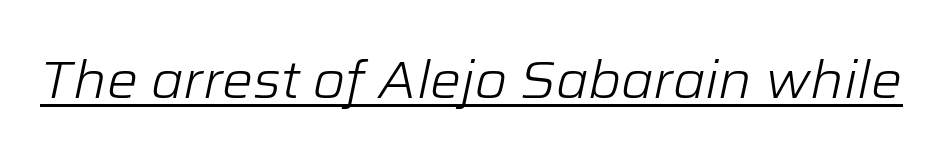
Q: Is the text bold? A: No.
Q: Is the text italic (slanted)? A: Yes, it leans right by about 12 degrees.
Q: Is the text underlined? A: Yes.
Q: Is the spacing between letters normal or unusually wide? A: Normal.
Q: Width (condensed, normal, or wide)? A: Normal.
Q: Stroke contrast? A: Low.
Q: x-height? A: Medium.
Q: Monospaced? A: No.
